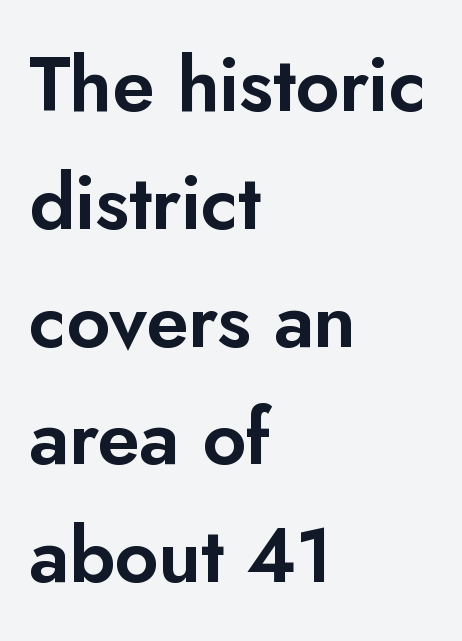
The image shows 76 px sans-serif type, upright; set left-aligned, normal line spacing (1.55x), normal letter spacing, not underlined; low stroke contrast and a small x-height.
